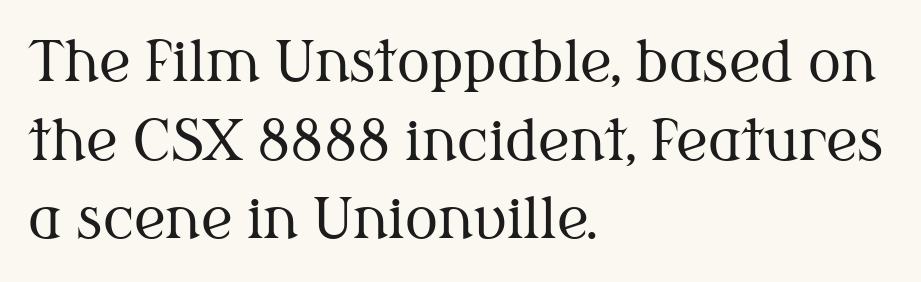
Q: Is the text bold? A: No.
Q: Is the text italic (slanted)? A: No, it is upright.
Q: Is the typeface a serif or a sans-serif typeface? A: Serif.
Q: Is the text underlined? A: No.
Q: How is the paragraph aligned? A: Left-aligned.
Q: Is the spacing between letters normal or unusually wide? A: Normal.
Q: Is the spacing between lines tight, normal or loose? A: Normal.
Q: Width (condensed, normal, or wide)? A: Normal.
Q: Stroke contrast? A: Medium.
Q: x-height? A: Medium.
Q: Monospaced? A: No.
